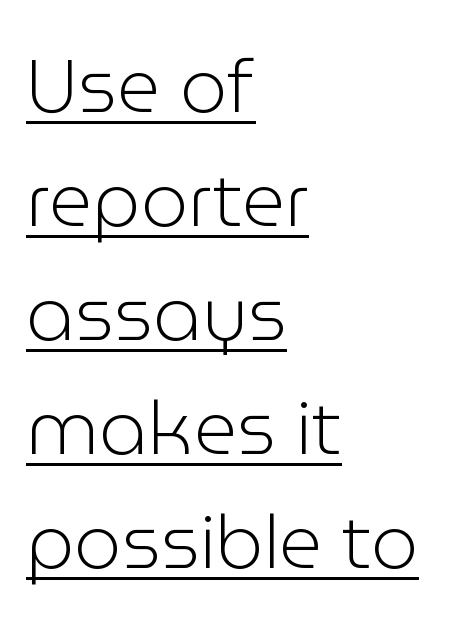
Is the letter spacing exaggerated? No — it looks like the ordinary default. Where is the straight margin? On the left. Proportional: the letters do not fall into vertical columns. The lettering stays uniformly vertical, giving the passage a roman look. Vertical spacing — default. This reads as an unemphasized weight, regular at the heaviest.
